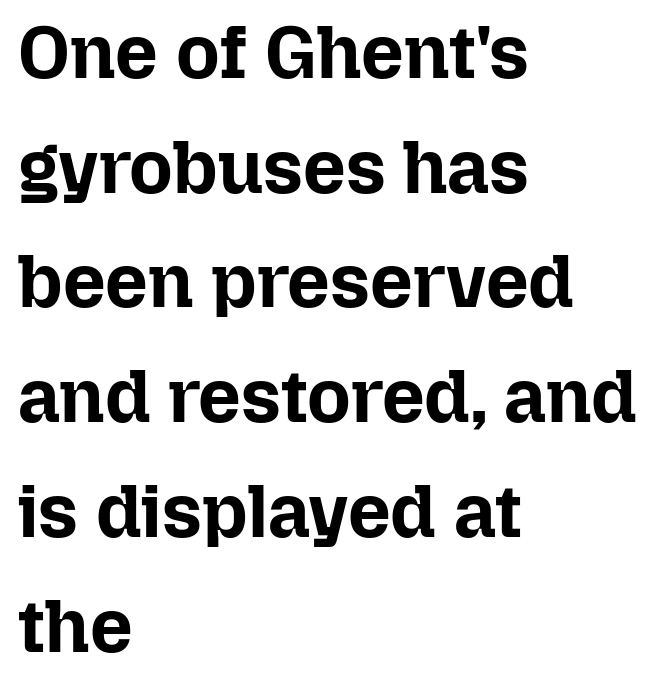
The image shows 75 px bold type, upright; set left-aligned, normal line spacing (1.53x), normal letter spacing, not underlined; low stroke contrast and a medium x-height.
